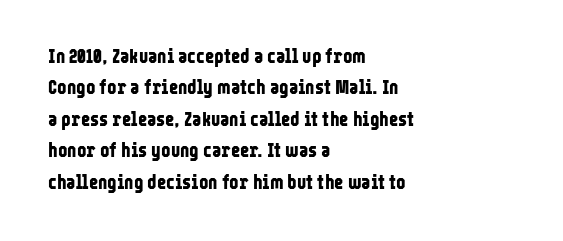
{"italic": "no", "bold": "yes", "underline": "no", "align": "left", "line_spacing": "normal", "line_spacing_ratio": 1.57, "letter_spacing": "normal", "letter_spacing_em": 0.0, "glyph_px": 20}
